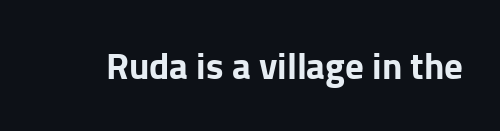
Q: Is the text bold? A: Yes.
Q: Is the text italic (slanted)? A: No, it is upright.
Q: Is the typeface a serif or a sans-serif typeface? A: Sans-serif.
Q: Is the text underlined? A: No.
Q: Is the spacing between letters normal or unusually wide? A: Normal.
Q: Width (condensed, normal, or wide)? A: Normal.
Q: Stroke contrast? A: Low.
Q: x-height? A: Medium.
Q: Monospaced? A: No.
